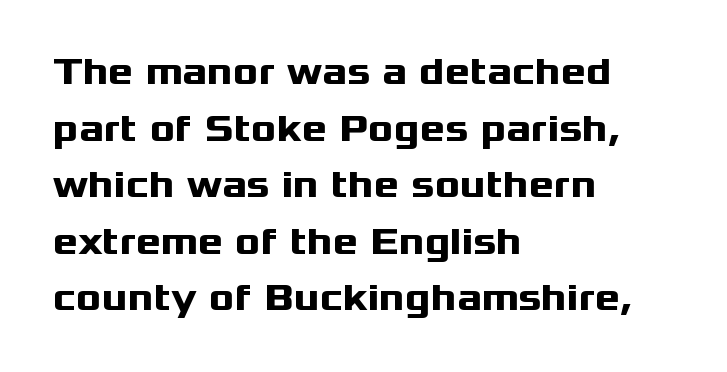
Interline gaps are of average width in this sample. Classification — sans serif. Weight check: bold — yes, fully. Glance below the letters and you will spot only blank space.
